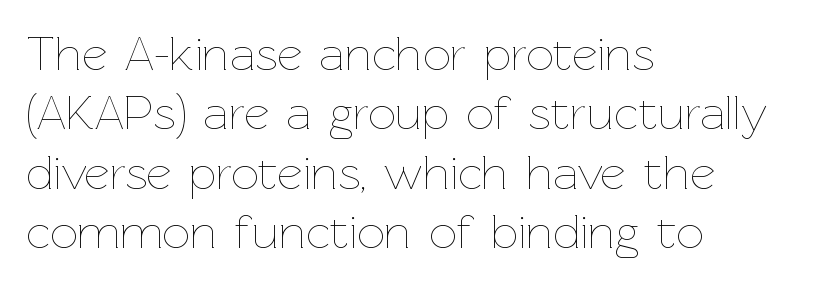
Q: Is the text bold? A: No.
Q: Is the text italic (slanted)? A: No, it is upright.
Q: Is the text underlined? A: No.
Q: How is the paragraph aligned? A: Left-aligned.
Q: Is the spacing between letters normal or unusually wide? A: Normal.
Q: Width (condensed, normal, or wide)? A: Normal.
Q: Stroke contrast? A: Low.
Q: x-height? A: Medium.
Q: Monospaced? A: No.
